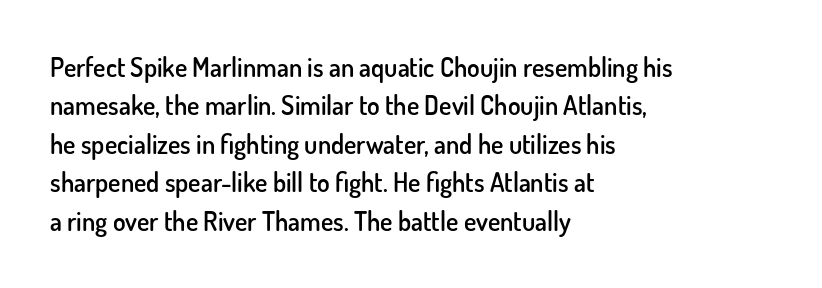
{"italic": "no", "bold": "semi", "underline": "no", "align": "left", "line_spacing": "normal", "line_spacing_ratio": 1.48, "letter_spacing": "normal", "letter_spacing_em": 0.0, "glyph_px": 26}
